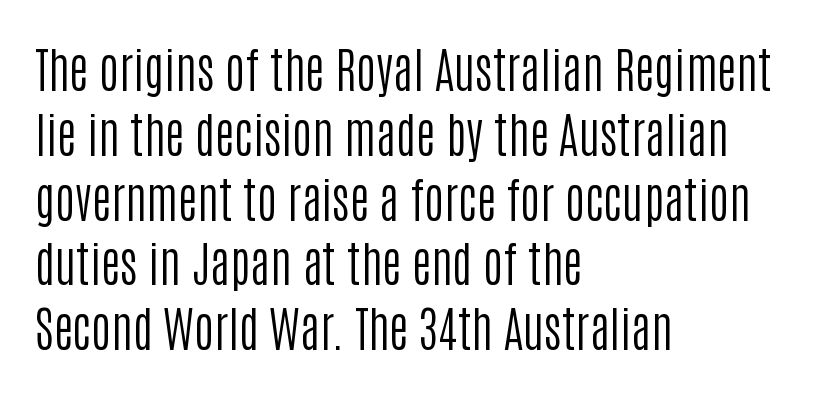
{"serif": "no", "italic": "no", "bold": "no", "weight": "regular", "width": "condensed", "stroke_contrast": "low", "x_height": "large", "monospaced": "no", "underline": "no", "align": "left", "line_spacing": "normal", "line_spacing_ratio": 1.35, "letter_spacing": "normal", "letter_spacing_em": 0.0, "glyph_px": 48}
